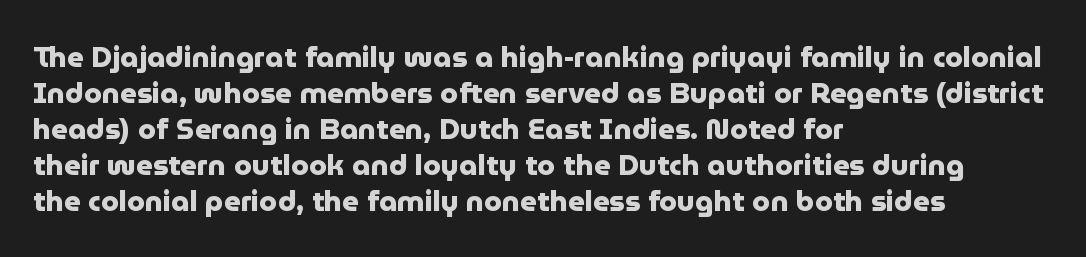
This is heavy type, rendered in bold. Observe the absence of serifs on each vertical stroke in this sample. The area under the type is left untouched. The letters stand straight up with perfectly vertical stems.
